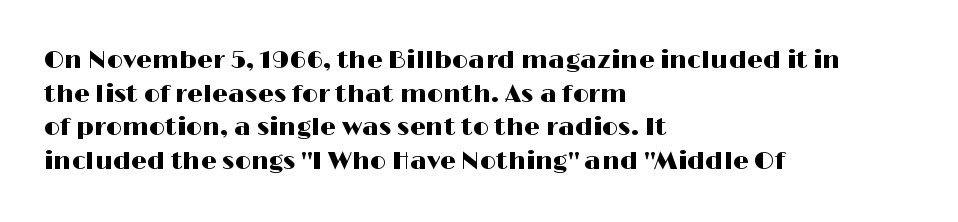
Q: Is the text italic (slanted)? A: No, it is upright.
Q: Is the text underlined? A: No.
Q: How is the paragraph aligned? A: Left-aligned.
Q: Is the spacing between letters normal or unusually wide? A: Normal.
Q: Is the spacing between lines tight, normal or loose? A: Normal.
